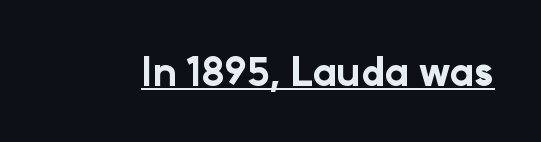
Q: Is the text bold? A: Yes.
Q: Is the text italic (slanted)? A: No, it is upright.
Q: Is the typeface a serif or a sans-serif typeface? A: Sans-serif.
Q: Is the text underlined? A: Yes.
Q: Is the spacing between letters normal or unusually wide? A: Normal.
Q: Width (condensed, normal, or wide)? A: Normal.
Q: Stroke contrast? A: Low.
Q: x-height? A: Medium.
Q: Monospaced? A: No.
